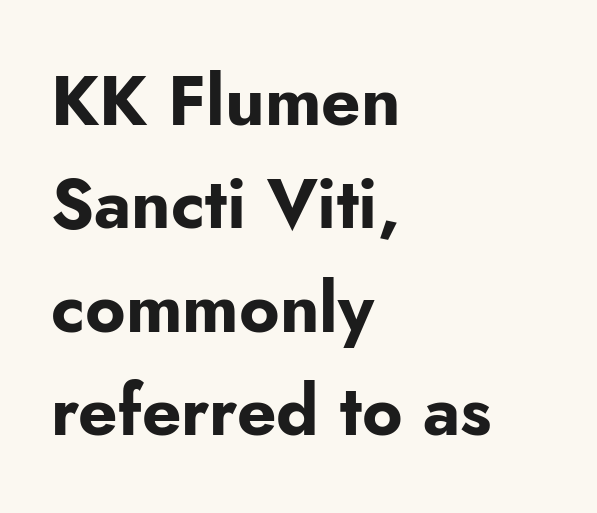
The image shows 69 px bold sans-serif type, upright; set left-aligned, normal line spacing (1.5x), normal letter spacing, not underlined; low stroke contrast and a small x-height.
